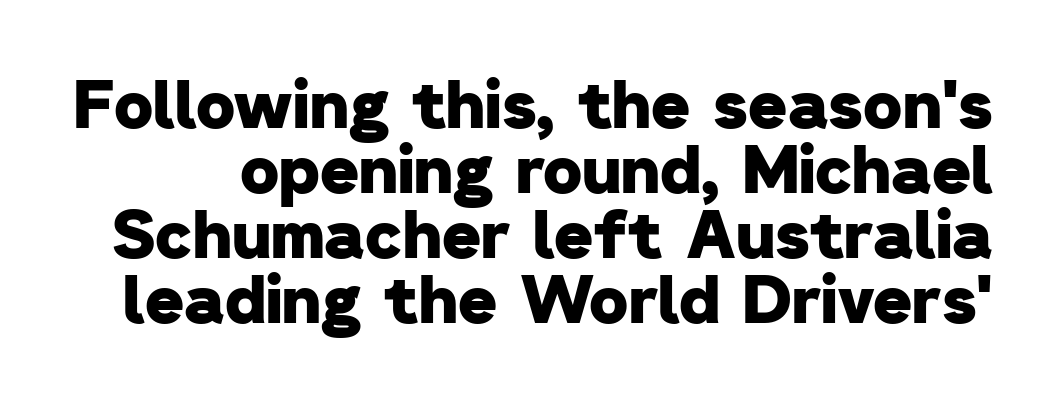
Q: Is the text bold? A: Yes.
Q: Is the typeface a serif or a sans-serif typeface? A: Sans-serif.
Q: Is the text underlined? A: No.
Q: Is the spacing between letters normal or unusually wide? A: Normal.
Q: Is the spacing between lines tight, normal or loose? A: Tight.
Q: Width (condensed, normal, or wide)? A: Normal.
Q: Stroke contrast? A: Low.
Q: x-height? A: Medium.
Q: Monospaced? A: No.
